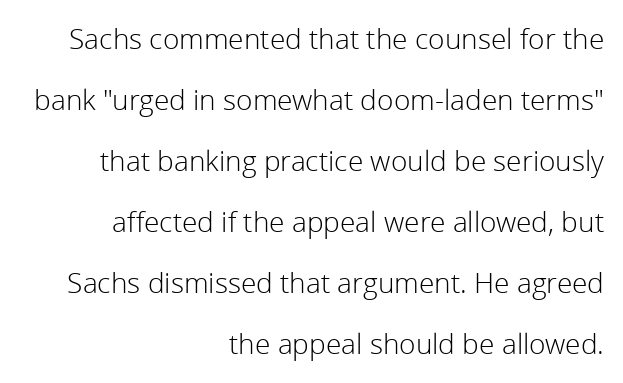
The image shows 28 px light sans-serif type, upright; set right-aligned, loose line spacing (2.18x), normal letter spacing, not underlined; low stroke contrast and a medium x-height.
